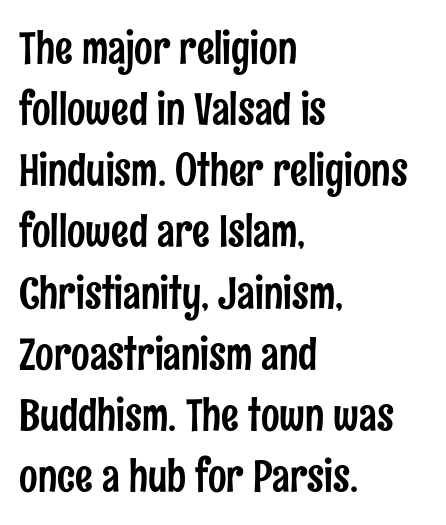
The image shows 44 px condensed sans-serif type, upright; set left-aligned, normal line spacing (1.39x), normal letter spacing, not underlined; low stroke contrast and a medium x-height.
